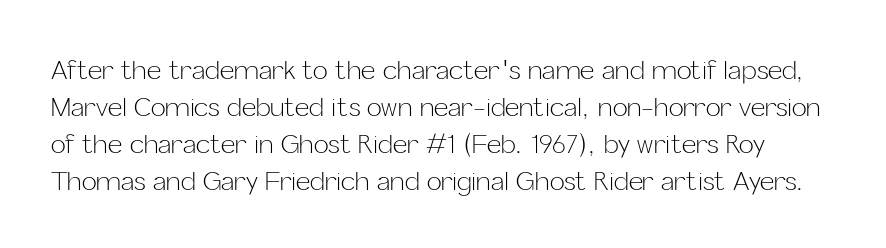
Any mark beneath the type? The region is blank. Evenly set lines give the paragraph a standard silhouette. The letters look calm and open, with moderate or lighter stems. Vertical strokes here are truly vertical. Does extra space separate the letters? No, they use regular spacing.
